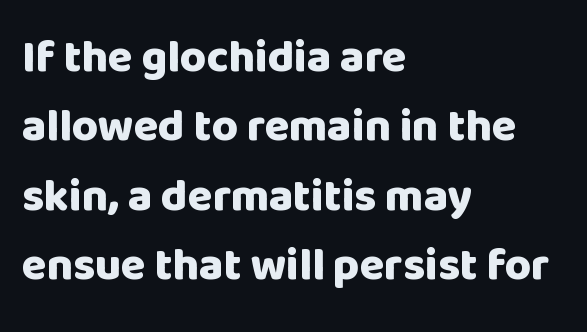
{"serif": "no", "italic": "no", "bold": "yes", "weight": "heavy", "width": "normal", "stroke_contrast": "low", "x_height": "large", "monospaced": "no", "underline": "no", "align": "left", "line_spacing": "normal", "line_spacing_ratio": 1.54, "letter_spacing": "normal", "letter_spacing_em": 0.0, "glyph_px": 45}
